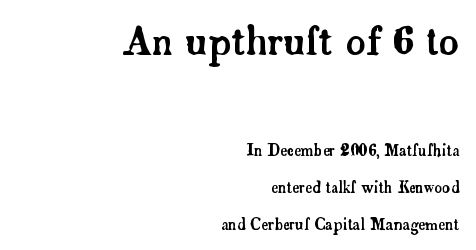
The image shows 38 px serif type, upright; set right-aligned, loose line spacing (2.46x), normal letter spacing, not underlined; the first (top) block is 2.53x larger; low stroke contrast and a small x-height.
